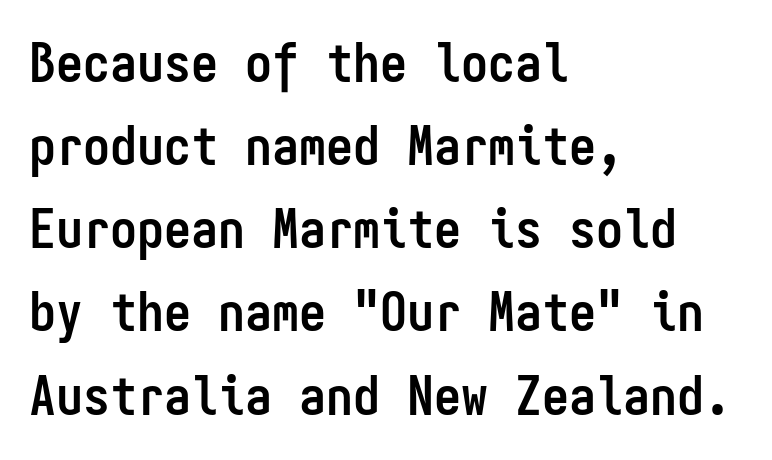
Q: Is the text bold? A: Yes.
Q: Is the text italic (slanted)? A: No, it is upright.
Q: Is the typeface a serif or a sans-serif typeface? A: Sans-serif.
Q: Is the text underlined? A: No.
Q: How is the paragraph aligned? A: Left-aligned.
Q: Is the spacing between letters normal or unusually wide? A: Normal.
Q: Is the spacing between lines tight, normal or loose? A: Normal.
Q: Width (condensed, normal, or wide)? A: Condensed.
Q: Stroke contrast? A: Low.
Q: x-height? A: Medium.
Q: Monospaced? A: Yes.
